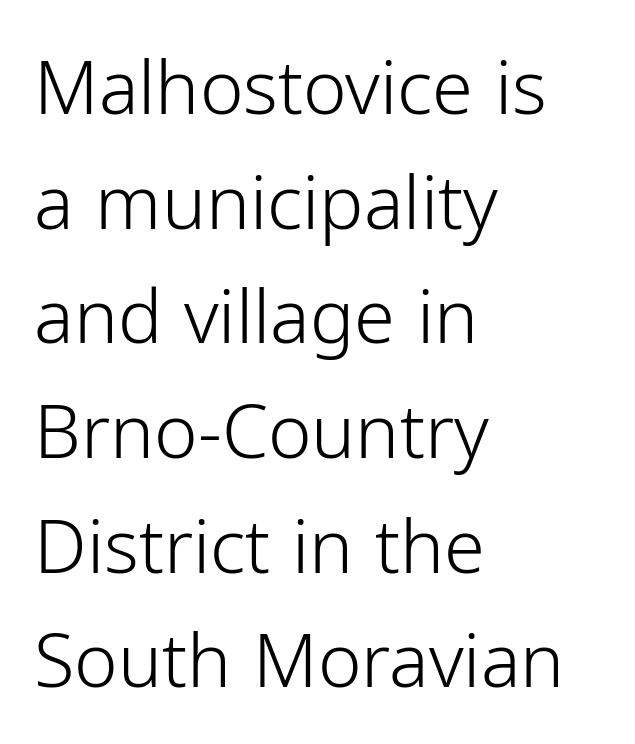
{"serif": "no", "italic": "no", "bold": "no", "weight": "light", "width": "normal", "stroke_contrast": "low", "x_height": "medium", "monospaced": "no", "underline": "no", "align": "left", "line_spacing": "normal", "line_spacing_ratio": 1.55, "letter_spacing": "normal", "letter_spacing_em": 0.0, "glyph_px": 74}
